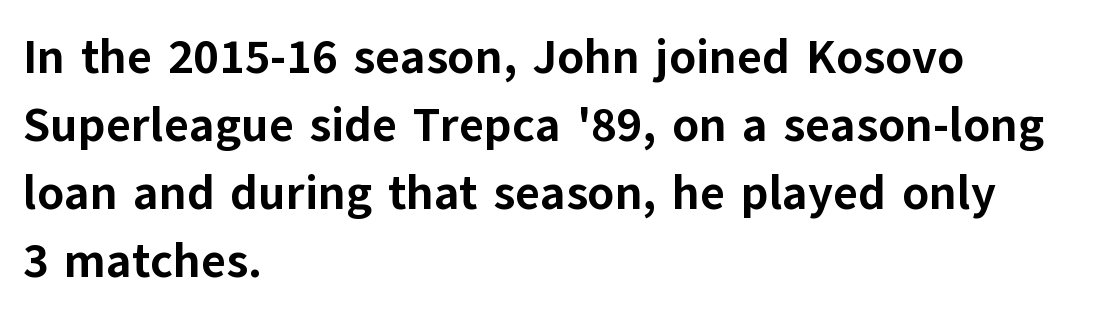
Proportional: the letters do not fall into vertical columns. No extra tracking has been applied to these lines. I'd call this a sans setting — the letters go barefoot. These lines stack with their left ends in a neat column. The vertical gap from one line to the next is medium.
